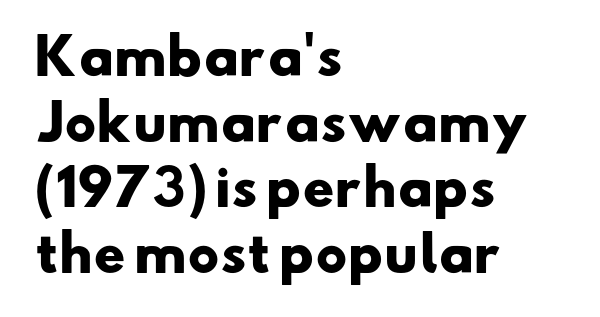
A typesetter would call this zero additional tracking. This rendering features lettering with no underline. Character widths vary here, with narrow letters taking less room than wide ones. Note: no serifs on the glyphs. You'd pick this weight for a headline — it's a proper bold.
